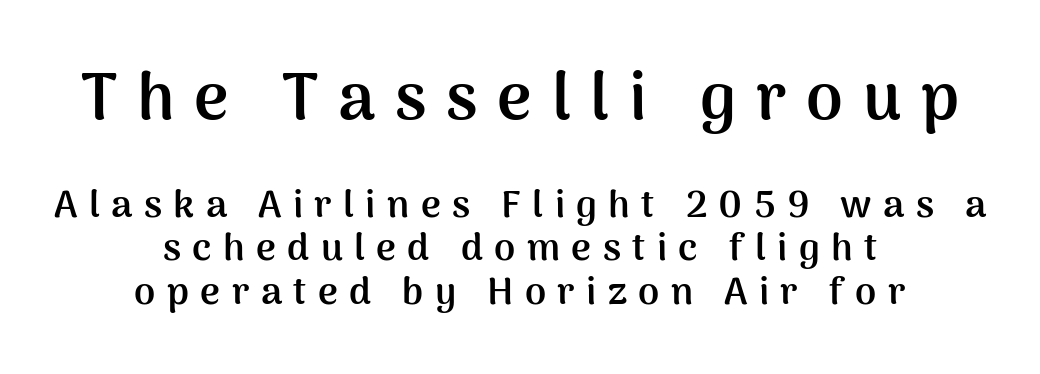
Glance below the letters and you will spot only blank space. The passage shown begins with its larger block and ends with its smaller one. Compared with typical body copy, the letter spacing here is much looser. Type style note: lacks serifs.
